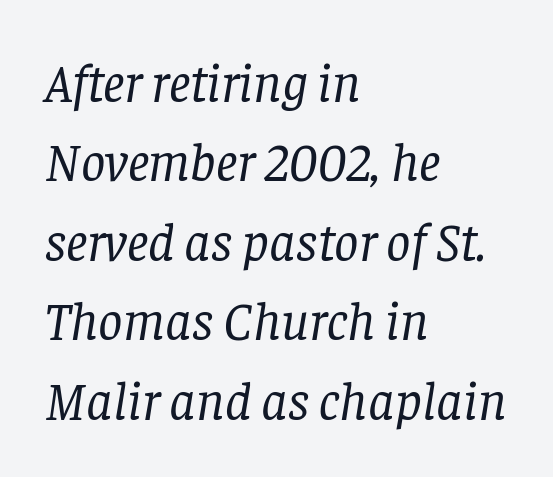
{"serif": "yes", "italic": "yes", "lean": "right", "slant_degrees": 8, "bold": "no", "weight": "regular", "width": "normal", "stroke_contrast": "low", "x_height": "large", "monospaced": "no", "underline": "no", "align": "left", "line_spacing": "normal", "line_spacing_ratio": 1.47, "letter_spacing": "normal", "letter_spacing_em": 0.0, "glyph_px": 54}
